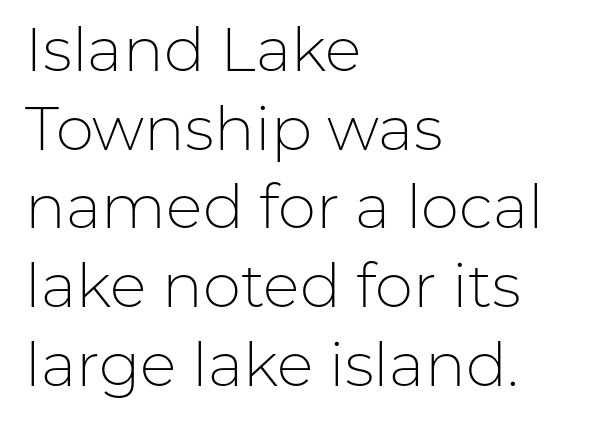
Q: Is the text bold? A: No.
Q: Is the text italic (slanted)? A: No, it is upright.
Q: Is the typeface a serif or a sans-serif typeface? A: Sans-serif.
Q: Is the text underlined? A: No.
Q: How is the paragraph aligned? A: Left-aligned.
Q: Is the spacing between letters normal or unusually wide? A: Normal.
Q: Is the spacing between lines tight, normal or loose? A: Normal.
Q: Width (condensed, normal, or wide)? A: Normal.
Q: Stroke contrast? A: Low.
Q: x-height? A: Medium.
Q: Monospaced? A: No.
